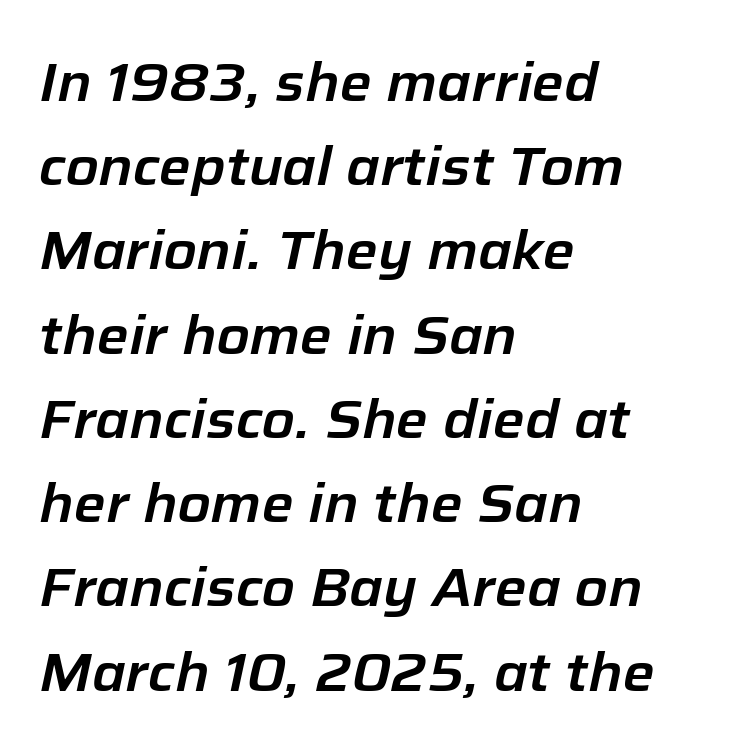
{"italic": "yes", "lean": "right", "slant_degrees": 12, "width": "normal", "stroke_contrast": "low", "x_height": "medium", "monospaced": "no", "underline": "no", "align": "left", "line_spacing": "normal", "line_spacing_ratio": 1.56, "letter_spacing": "normal", "letter_spacing_em": 0.0, "glyph_px": 54}
